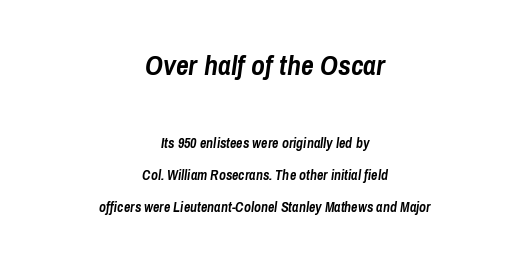
The image shows 28 px semibold, condensed type, italic (leaning right); set centered, loose line spacing (2.29x), normal letter spacing, not underlined; the first (top) block is 2.0x larger; low stroke contrast and a medium x-height.
